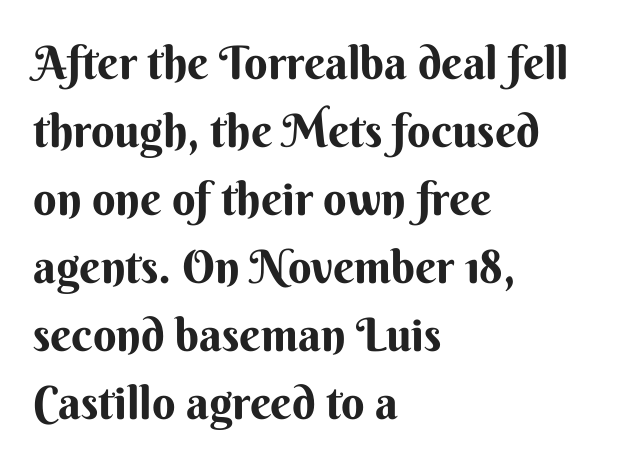
Q: Is the text italic (slanted)? A: No, it is upright.
Q: Is the typeface a serif or a sans-serif typeface? A: Sans-serif.
Q: Is the text underlined? A: No.
Q: How is the paragraph aligned? A: Left-aligned.
Q: Is the spacing between letters normal or unusually wide? A: Normal.
Q: Is the spacing between lines tight, normal or loose? A: Normal.
Q: Width (condensed, normal, or wide)? A: Normal.
Q: Stroke contrast? A: Medium.
Q: x-height? A: Small.
Q: Monospaced? A: No.
